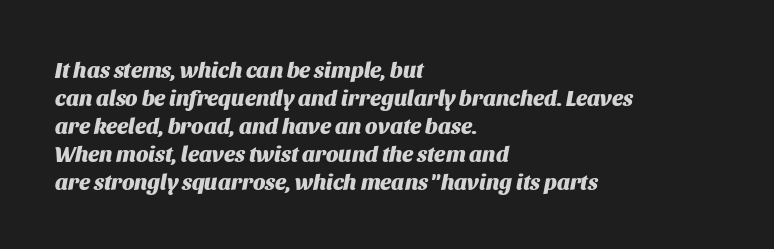
Posture: slanted. Tracking value appears to be zero — textbook default spacing. The passage is arranged the way most books set body copy — flush left. In terms of weight, the rendering is a true, heavy bold. The passage shown stacks its lines at a standard gap.
